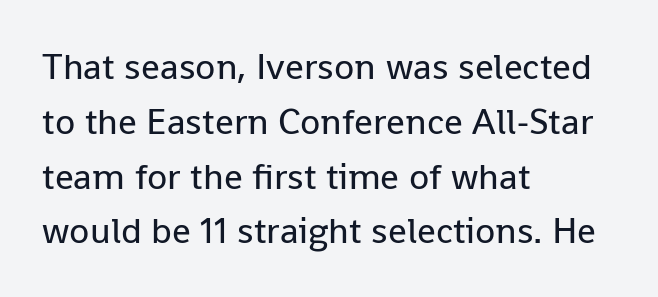
{"serif": "no", "italic": "no", "bold": "no", "weight": "regular", "width": "normal", "stroke_contrast": "low", "x_height": "medium", "monospaced": "no", "underline": "no", "align": "left", "line_spacing": "normal", "line_spacing_ratio": 1.48, "letter_spacing": "normal", "letter_spacing_em": 0.0, "glyph_px": 37}
